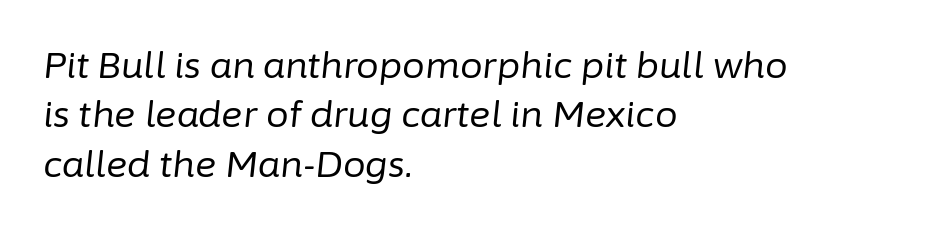
{"italic": "yes", "lean": "right", "slant_degrees": 6, "bold": "no", "weight": "regular", "width": "normal", "stroke_contrast": "low", "x_height": "medium", "monospaced": "no", "underline": "no", "align": "left", "line_spacing": "normal", "line_spacing_ratio": 1.37, "letter_spacing": "normal", "letter_spacing_em": 0.0, "glyph_px": 36}
